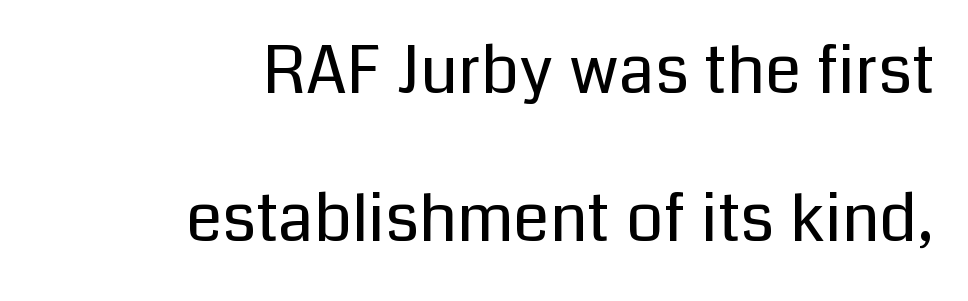
The image shows 66 px regular-weight sans-serif type, upright; set right-aligned, loose line spacing (2.25x), normal letter spacing, not underlined; low stroke contrast and a medium x-height.
